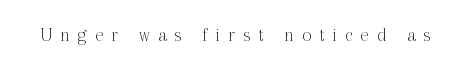
The image shows 20 px text type, upright; set unusually wide letter spacing (+0.4 em), not underlined.
